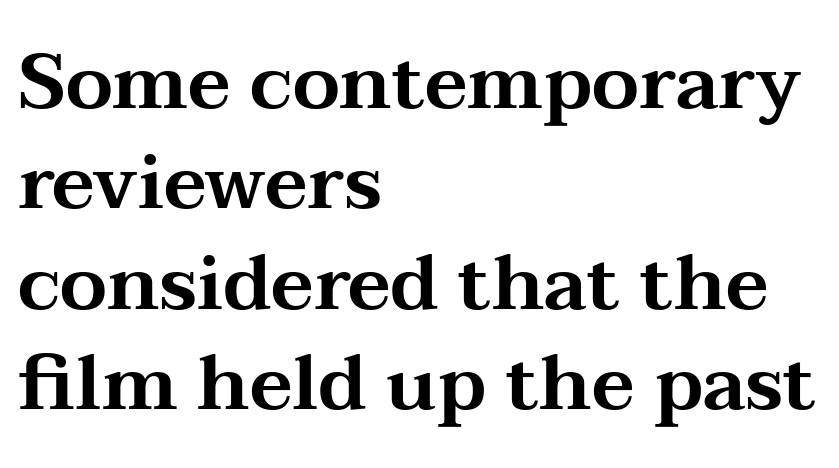
The image shows 76 px wide serif type, upright; set left-aligned, normal line spacing (1.32x), normal letter spacing, not underlined; medium stroke contrast and a medium x-height.
